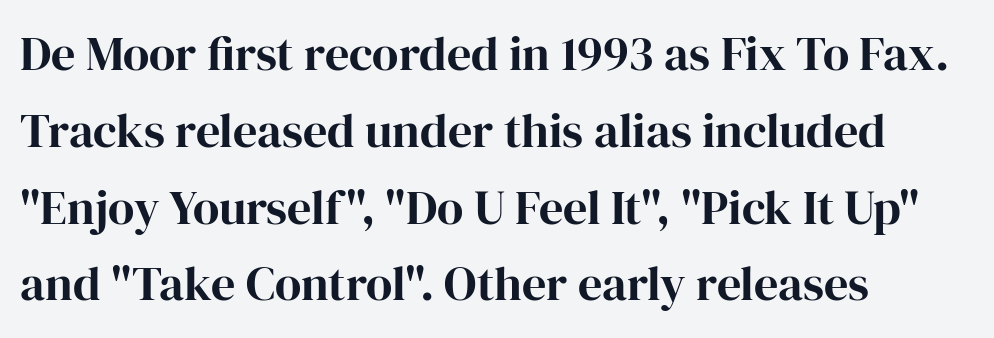
Q: Is the text bold? A: Yes.
Q: Is the text italic (slanted)? A: No, it is upright.
Q: Is the typeface a serif or a sans-serif typeface? A: Serif.
Q: Is the text underlined? A: No.
Q: How is the paragraph aligned? A: Left-aligned.
Q: Is the spacing between letters normal or unusually wide? A: Normal.
Q: Is the spacing between lines tight, normal or loose? A: Normal.
Q: Width (condensed, normal, or wide)? A: Normal.
Q: Stroke contrast? A: High.
Q: x-height? A: Medium.
Q: Monospaced? A: No.
